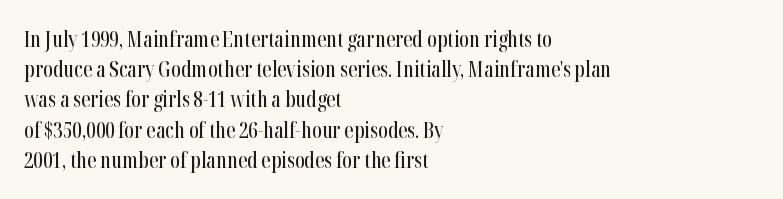
Q: Is the text italic (slanted)? A: No, it is upright.
Q: Is the text underlined? A: No.
Q: How is the paragraph aligned? A: Left-aligned.
Q: Is the spacing between letters normal or unusually wide? A: Normal.
Q: Is the spacing between lines tight, normal or loose? A: Normal.
